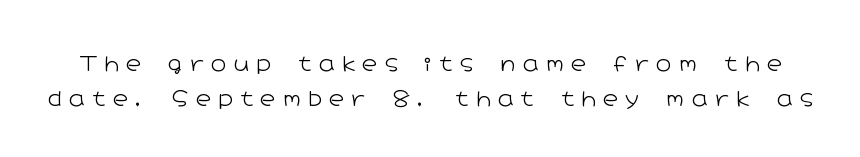
Compared with a typical body face, this is equally light or lighter still. Regarding leading, the lines here are spaced in the standard way. Glance below the letters and you will spot only blank space. Italic: no, the glyphs are upright roman.
